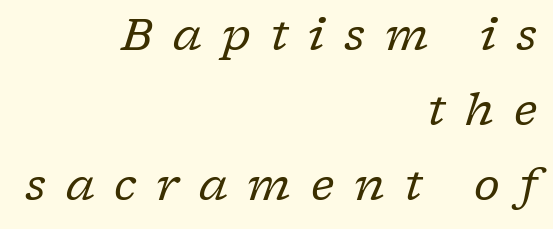
Q: Is the text bold? A: No.
Q: Is the text italic (slanted)? A: Yes, it leans right by about 17 degrees.
Q: Is the typeface a serif or a sans-serif typeface? A: Serif.
Q: Is the text underlined? A: No.
Q: How is the paragraph aligned? A: Right-aligned.
Q: Is the spacing between letters normal or unusually wide? A: Unusually wide.
Q: Is the spacing between lines tight, normal or loose? A: Normal.
Q: Width (condensed, normal, or wide)? A: Normal.
Q: Stroke contrast? A: Low.
Q: x-height? A: Medium.
Q: Monospaced? A: No.
